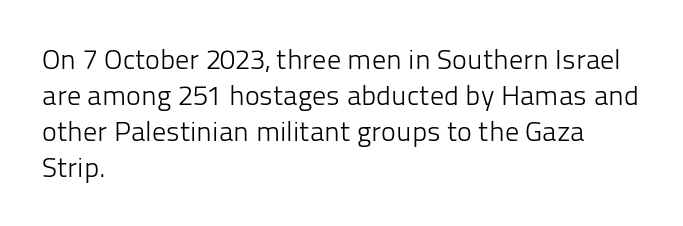
Q: Is the text bold? A: No.
Q: Is the text italic (slanted)? A: No, it is upright.
Q: Is the typeface a serif or a sans-serif typeface? A: Sans-serif.
Q: Is the text underlined? A: No.
Q: How is the paragraph aligned? A: Left-aligned.
Q: Is the spacing between letters normal or unusually wide? A: Normal.
Q: Is the spacing between lines tight, normal or loose? A: Normal.
Q: Width (condensed, normal, or wide)? A: Normal.
Q: Stroke contrast? A: Low.
Q: x-height? A: Medium.
Q: Monospaced? A: No.
